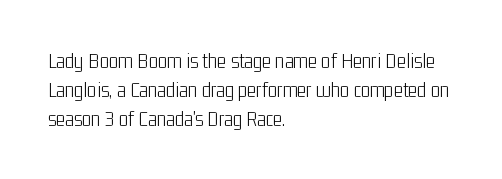
{"italic": "no", "bold": "no", "underline": "no", "align": "left", "line_spacing": "normal", "line_spacing_ratio": 1.31, "letter_spacing": "normal", "letter_spacing_em": 0.0, "glyph_px": 22}
